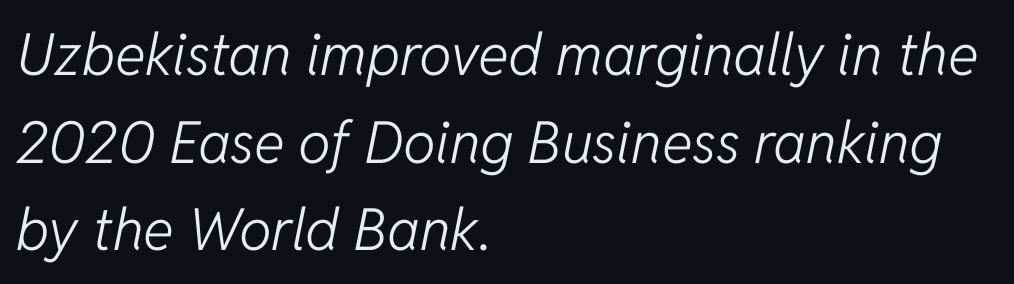
Is this a heavy cut? Hardly; it is regular or lighter. Students, note that the glyphs here touch the page at normal intervals. Horizontal alignment here is leftward, the default for most running prose. Looks like regular typesetting: each glyph gets only the width it needs. The space beneath each line is pristine and unruled. The vertical gap from one line to the next is medium.
